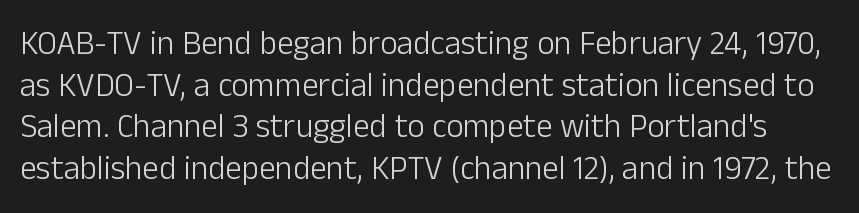
{"serif": "no", "italic": "no", "bold": "no", "weight": "light", "width": "normal", "stroke_contrast": "low", "x_height": "medium", "monospaced": "no", "underline": "no", "line_spacing": "normal", "line_spacing_ratio": 1.26, "letter_spacing": "normal", "letter_spacing_em": 0.0, "glyph_px": 33}
